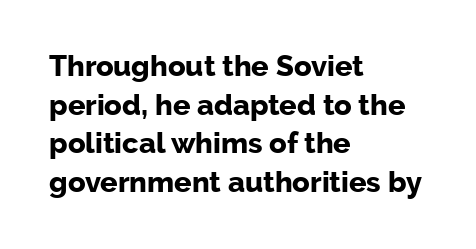
Q: Is the text bold? A: Yes.
Q: Is the text italic (slanted)? A: No, it is upright.
Q: Is the typeface a serif or a sans-serif typeface? A: Sans-serif.
Q: Is the text underlined? A: No.
Q: How is the paragraph aligned? A: Left-aligned.
Q: Is the spacing between letters normal or unusually wide? A: Normal.
Q: Is the spacing between lines tight, normal or loose? A: Normal.
Q: Width (condensed, normal, or wide)? A: Normal.
Q: Stroke contrast? A: Low.
Q: x-height? A: Medium.
Q: Monospaced? A: No.
